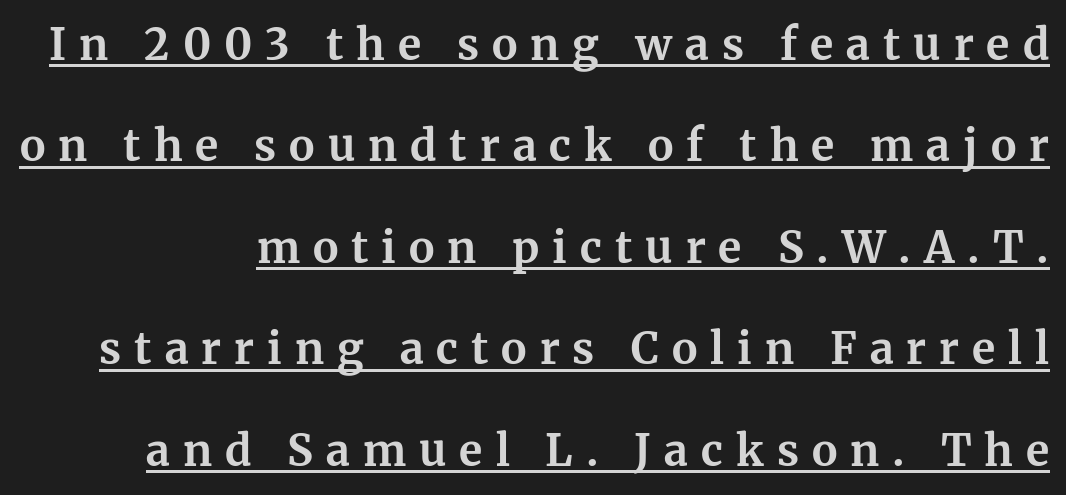
Glyph-to-glyph distance is far greater than everyday printed text. The rendering anchors every line to the right-hand side. Students, observe the line beneath the letters — that is underlining. The strokes are fattened all the way to bold. Do the characters align in a grid? No, the font is proportional. The letters stand straight up with perfectly vertical stems.
